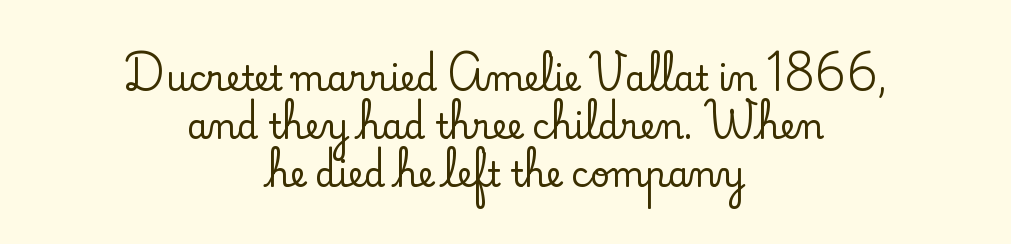
The image shows 34 px serif type, upright; set centered, normal line spacing (1.41x), normal letter spacing, not underlined; low stroke contrast and a small x-height.
